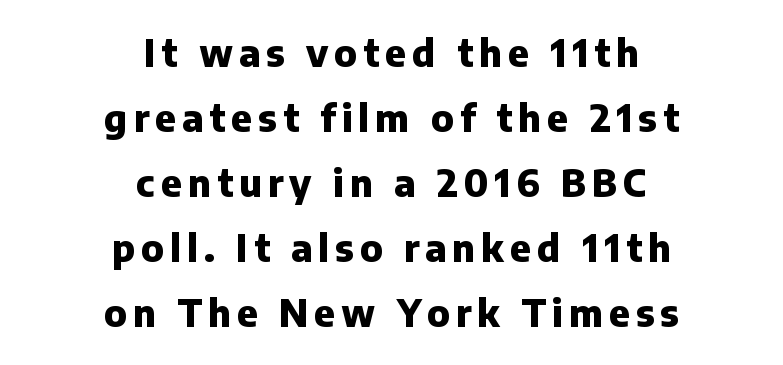
{"serif": "no", "italic": "no", "bold": "yes", "weight": "heavy", "width": "normal", "stroke_contrast": "low", "x_height": "medium", "monospaced": "no", "underline": "no", "align": "center", "line_spacing_ratio": 1.76, "glyph_px": 37}
